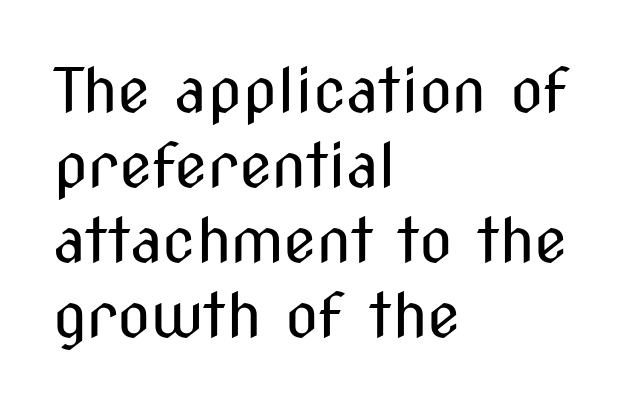
The rendering uses natural spacing where letterforms have individual widths. The space beneath each line is pristine and unruled. Short note: letters normally spaced. Serif or sans? Sans — the stroke terminals are bare.
